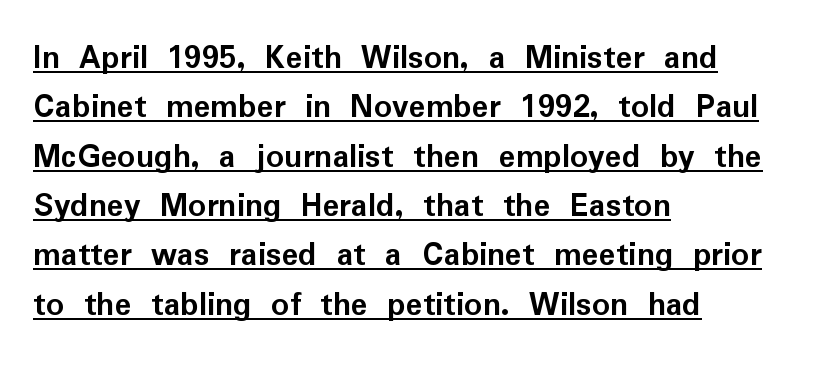
The image shows 35 px semibold sans-serif type, upright; set left-aligned, normal line spacing (1.41x), normal letter spacing, underlined; low stroke contrast and a medium x-height.
